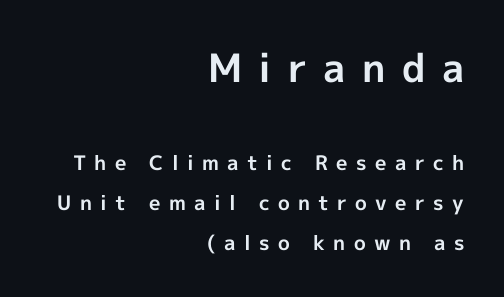
Q: Is the text bold? A: Yes.
Q: Is the text italic (slanted)? A: No, it is upright.
Q: Is the typeface a serif or a sans-serif typeface? A: Sans-serif.
Q: Is the text underlined? A: No.
Q: How is the paragraph aligned? A: Right-aligned.
Q: Is the spacing between letters normal or unusually wide? A: Unusually wide.
Q: Is the spacing between lines tight, normal or loose? A: Loose.
Q: Which block of text is set in a larger size, the first (top) or the second (bottom)? A: The first (top) one.
Q: Width (condensed, normal, or wide)? A: Normal.
Q: x-height? A: Medium.
Q: Monospaced? A: No.
